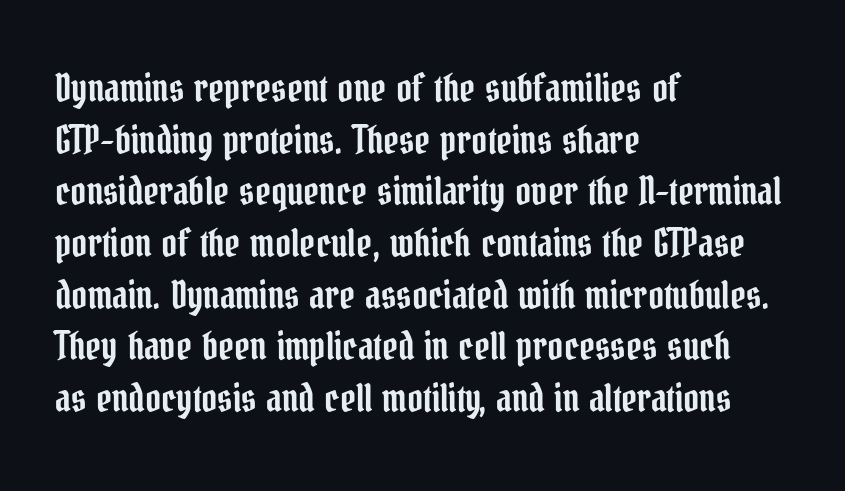
{"serif": "yes", "italic": "no", "width": "condensed", "stroke_contrast": "low", "x_height": "medium", "monospaced": "no", "underline": "no", "align": "left", "line_spacing": "normal", "line_spacing_ratio": 1.36, "letter_spacing": "normal", "letter_spacing_em": 0.0, "glyph_px": 38}
